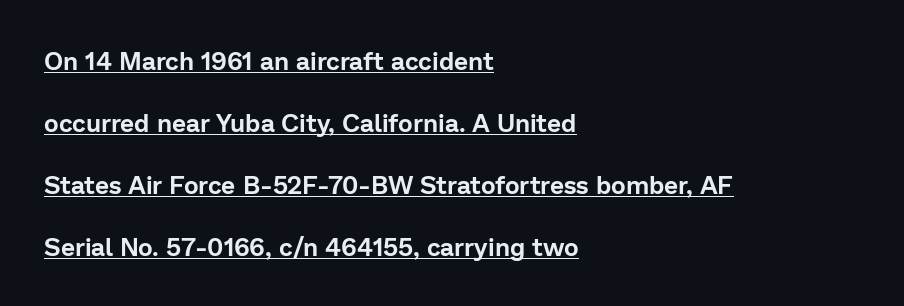
Successive baselines arrive slowly, with a big drop between each. Which margin do the lines hug? The left one — the right edge is uneven. A typographer would call this underscored text. The font's upright variant was chosen for this text. The face used here is rendered with its standard letterfit.
